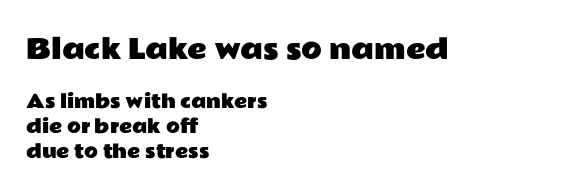
The image shows 27 px text type, upright; set left-aligned, normal line spacing (1.41x), normal letter spacing, not underlined; the first (top) block is 1.5x larger.
